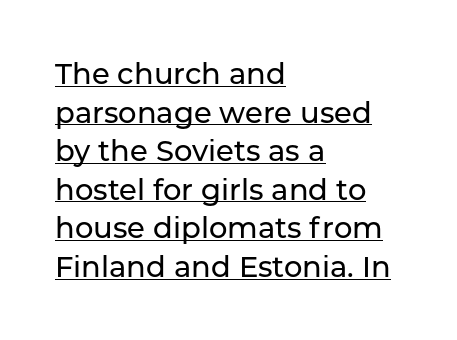
Q: Is the text italic (slanted)? A: No, it is upright.
Q: Is the typeface a serif or a sans-serif typeface? A: Sans-serif.
Q: Is the text underlined? A: Yes.
Q: How is the paragraph aligned? A: Left-aligned.
Q: Is the spacing between letters normal or unusually wide? A: Normal.
Q: Is the spacing between lines tight, normal or loose? A: Normal.
Q: Width (condensed, normal, or wide)? A: Normal.
Q: Stroke contrast? A: Low.
Q: x-height? A: Medium.
Q: Monospaced? A: No.
